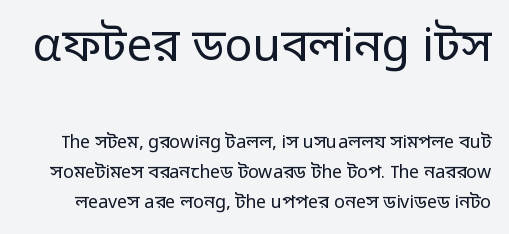
The letters in the upper block stand taller than those in the block below. Italic: no, the glyphs are upright roman. Character widths vary here, with narrow letters taking less room than wide ones. Normally led — the rows are evenly, conventionally spaced.
